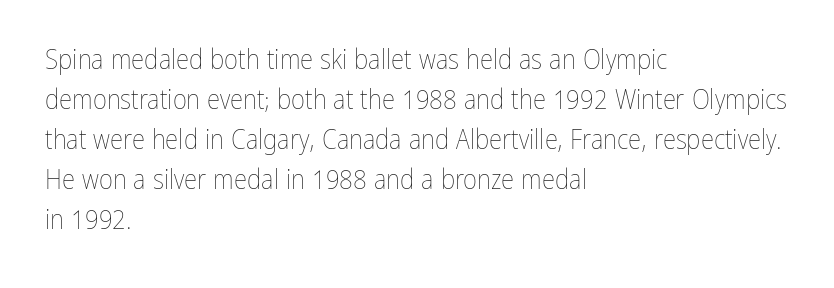
Q: Is the text bold? A: No.
Q: Is the text italic (slanted)? A: No, it is upright.
Q: Is the text underlined? A: No.
Q: How is the paragraph aligned? A: Left-aligned.
Q: Is the spacing between letters normal or unusually wide? A: Normal.
Q: Is the spacing between lines tight, normal or loose? A: Normal.
